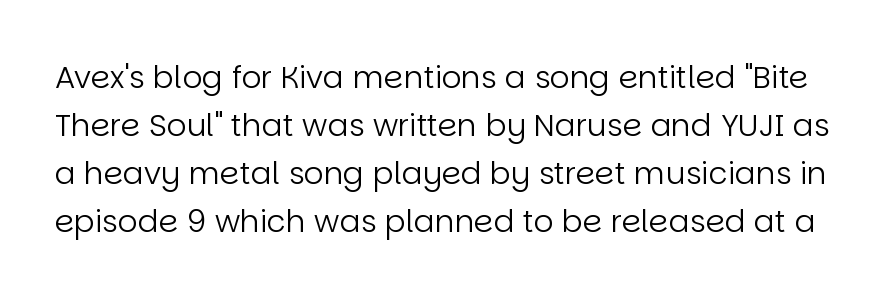
{"serif": "no", "italic": "no", "bold": "no", "weight": "regular", "width": "normal", "stroke_contrast": "low", "x_height": "large", "monospaced": "no", "underline": "no", "line_spacing": "normal", "line_spacing_ratio": 1.55, "letter_spacing": "normal", "letter_spacing_em": 0.0, "glyph_px": 31}
